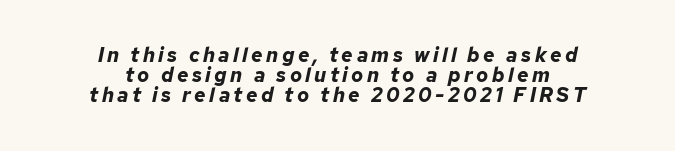
Q: Is the text bold? A: Yes.
Q: Is the text italic (slanted)? A: Yes, it leans right by about 12 degrees.
Q: Is the text underlined? A: No.
Q: How is the paragraph aligned? A: Centered.
Q: Is the spacing between lines tight, normal or loose? A: Tight.
